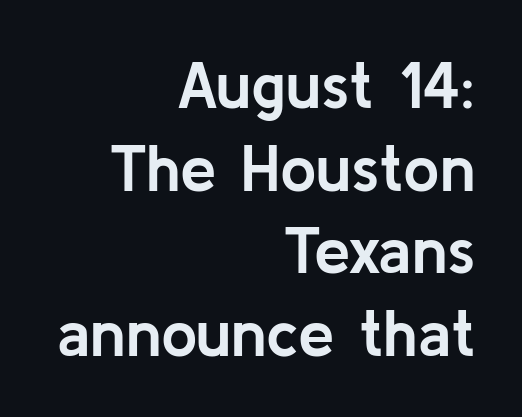
Q: Is the text bold? A: Yes.
Q: Is the text italic (slanted)? A: No, it is upright.
Q: Is the typeface a serif or a sans-serif typeface? A: Sans-serif.
Q: Is the text underlined? A: No.
Q: How is the paragraph aligned? A: Right-aligned.
Q: Is the spacing between letters normal or unusually wide? A: Normal.
Q: Is the spacing between lines tight, normal or loose? A: Normal.
Q: Width (condensed, normal, or wide)? A: Normal.
Q: Stroke contrast? A: Low.
Q: x-height? A: Medium.
Q: Monospaced? A: No.
